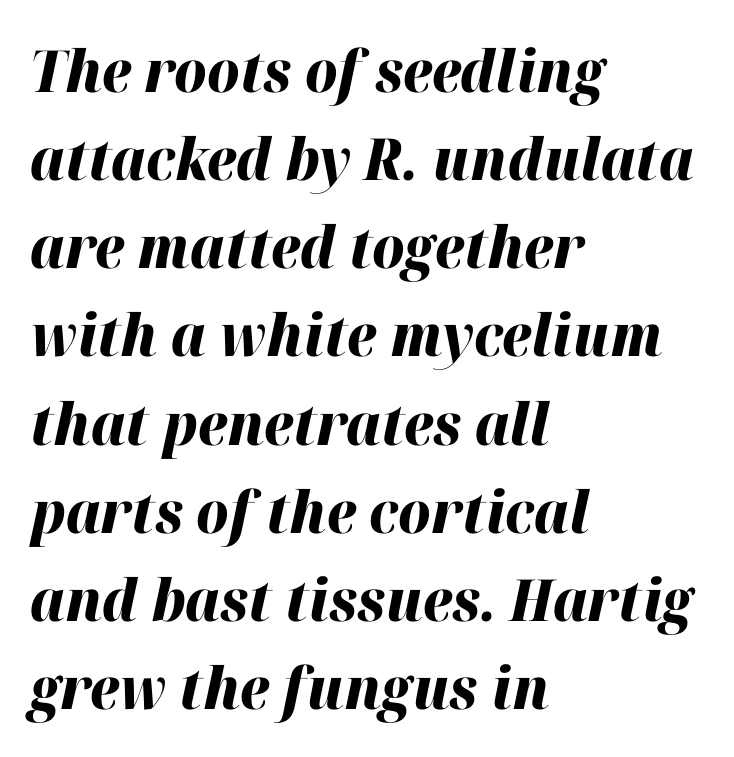
The image shows 58 px heavy type, italic (leaning right); set left-aligned, normal line spacing (1.52x), normal letter spacing, not underlined; high stroke contrast and a medium x-height.
